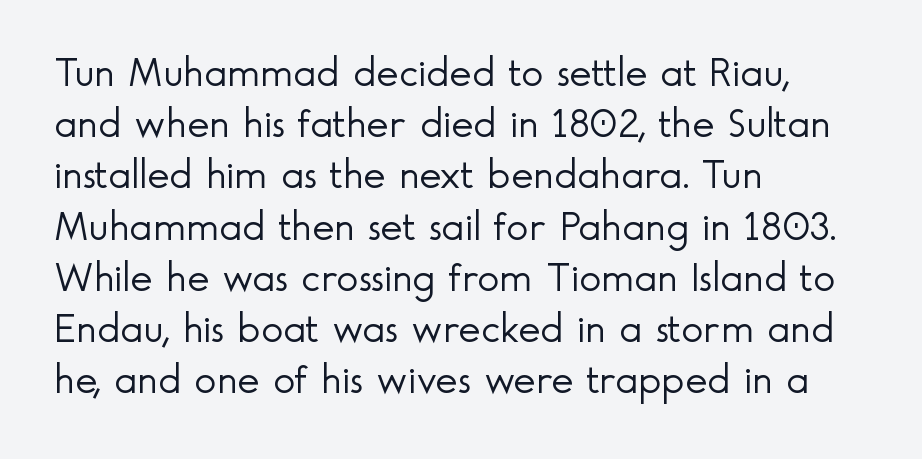
{"serif": "no", "italic": "no", "bold": "no", "weight": "light", "width": "normal", "x_height": "small", "monospaced": "no", "underline": "no", "align": "left", "line_spacing_ratio": 1.22, "letter_spacing": "normal", "letter_spacing_em": 0.0, "glyph_px": 42}
